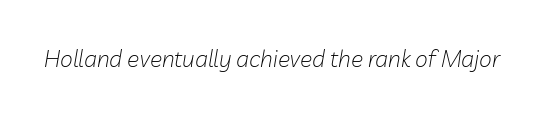
{"italic": "yes", "lean": "right", "slant_degrees": 10, "bold": "no", "underline": "no", "letter_spacing": "normal", "letter_spacing_em": 0.0, "glyph_px": 23}
